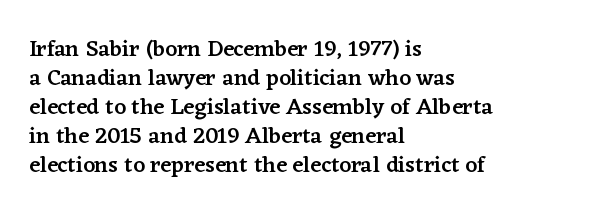
Q: Is the text bold? A: Semi-bold.
Q: Is the text italic (slanted)? A: No, it is upright.
Q: Is the text underlined? A: No.
Q: How is the paragraph aligned? A: Left-aligned.
Q: Is the spacing between letters normal or unusually wide? A: Normal.
Q: Is the spacing between lines tight, normal or loose? A: Normal.
